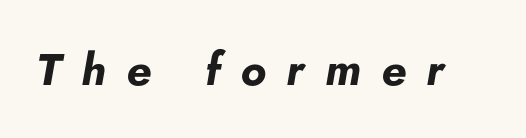
Each letter keeps its own natural width here, so spacing adapts to shape. The passage shown has open, widely tracked lettering throughout. In terms of posture, this sample is oblique. Descenders hang freely into open space. Weight: bold.
